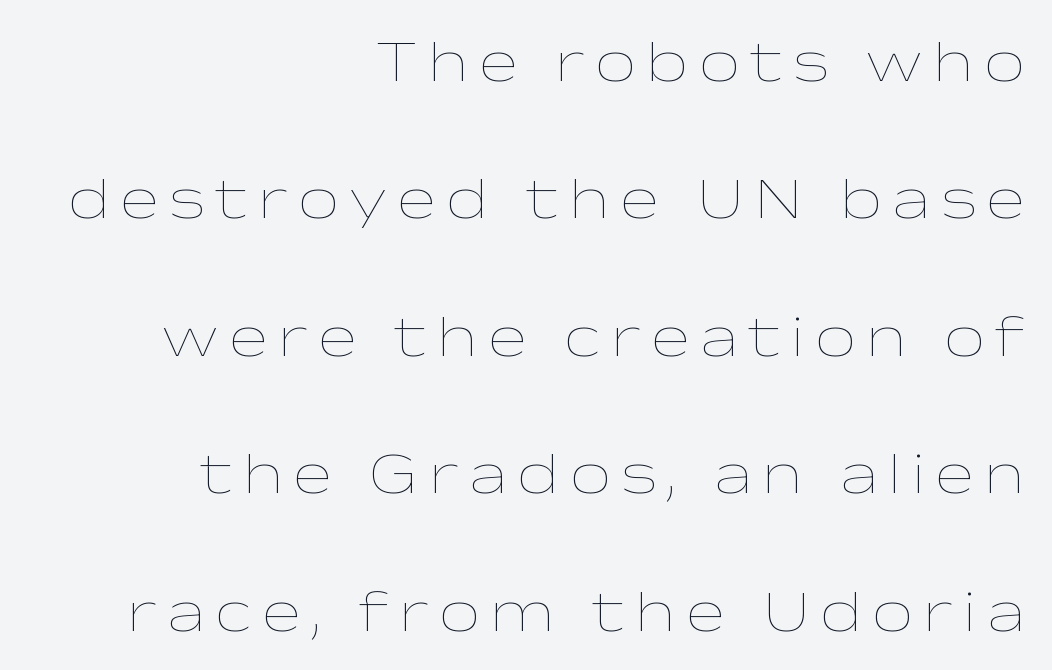
Teacher's note: observe the even right margin — that is flush-right alignment. The vertical gap from one line to the next is large. Weight: in the light-to-regular range. A bare baseline throughout the passage.
